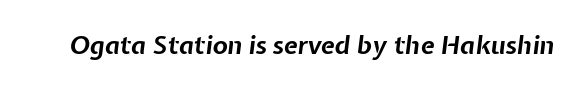
Q: Is the text bold? A: Yes.
Q: Is the text italic (slanted)? A: Yes, it leans right by about 7 degrees.
Q: Is the text underlined? A: No.
Q: Is the spacing between letters normal or unusually wide? A: Normal.
